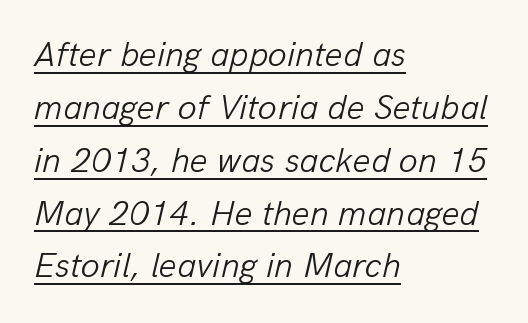
{"italic": "yes", "lean": "right", "slant_degrees": 13, "bold": "no", "weight": "light", "width": "normal", "stroke_contrast": "low", "x_height": "medium", "monospaced": "no", "underline": "yes", "align": "left", "line_spacing": "normal", "line_spacing_ratio": 1.51, "letter_spacing": "normal", "letter_spacing_em": 0.0, "glyph_px": 35}
